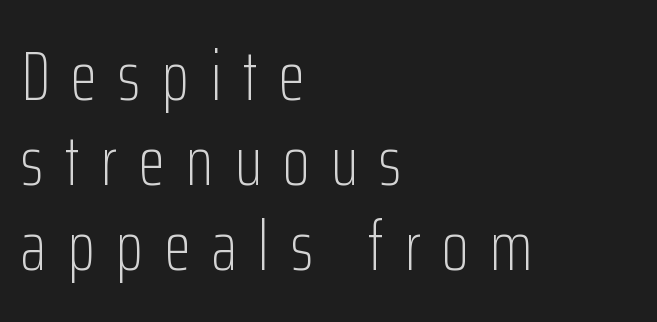
{"serif": "no", "italic": "no", "bold": "no", "weight": "light", "width": "condensed", "stroke_contrast": "low", "x_height": "medium", "monospaced": "no", "underline": "no", "align": "left", "line_spacing_ratio": 1.23, "letter_spacing": "wide", "letter_spacing_em": 0.31, "glyph_px": 69}
